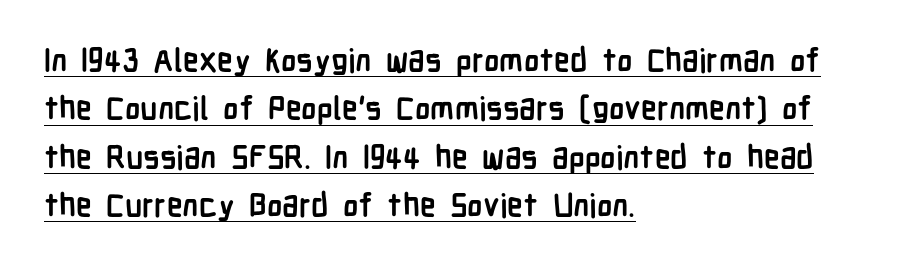
Look at the tracking — it's just the regular setting, nothing added. Visually the block forms a straight wall on the left and a jagged coastline on the right. Vertically, the passage feels balanced, rows spaced as you'd expect. The passage shown is typed in a proportional face where columns would drift. No feet cap the strokes, marking this as sans-serif type. The typesetting leans heavy: a genuine bold.
